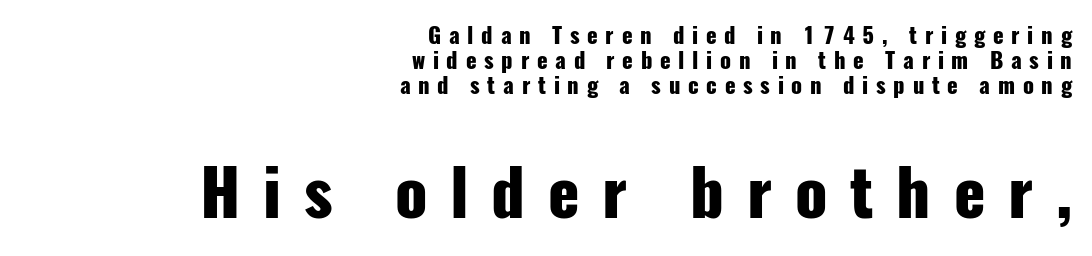
Q: Is the text bold? A: Yes.
Q: Is the text italic (slanted)? A: No, it is upright.
Q: Is the typeface a serif or a sans-serif typeface? A: Sans-serif.
Q: Is the text underlined? A: No.
Q: How is the paragraph aligned? A: Right-aligned.
Q: Is the spacing between letters normal or unusually wide? A: Unusually wide.
Q: Is the spacing between lines tight, normal or loose? A: Tight.
Q: Which block of text is set in a larger size, the first (top) or the second (bottom)? A: The second (bottom) one.
Q: Width (condensed, normal, or wide)? A: Condensed.
Q: Stroke contrast? A: Low.
Q: x-height? A: Medium.
Q: Monospaced? A: No.
